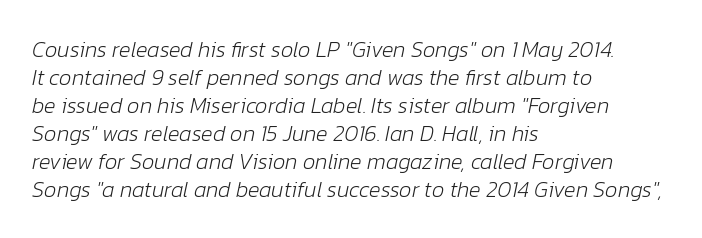
These glyphs show unthickened strokes, regular width or finer. Characters are canted at an angle relative to the baseline's perpendicular. The rendering anchors every line to the left-hand side. Leading matches the norm, producing a regular column. The passage shown has conventional tracking throughout. Quick note: underline off.
